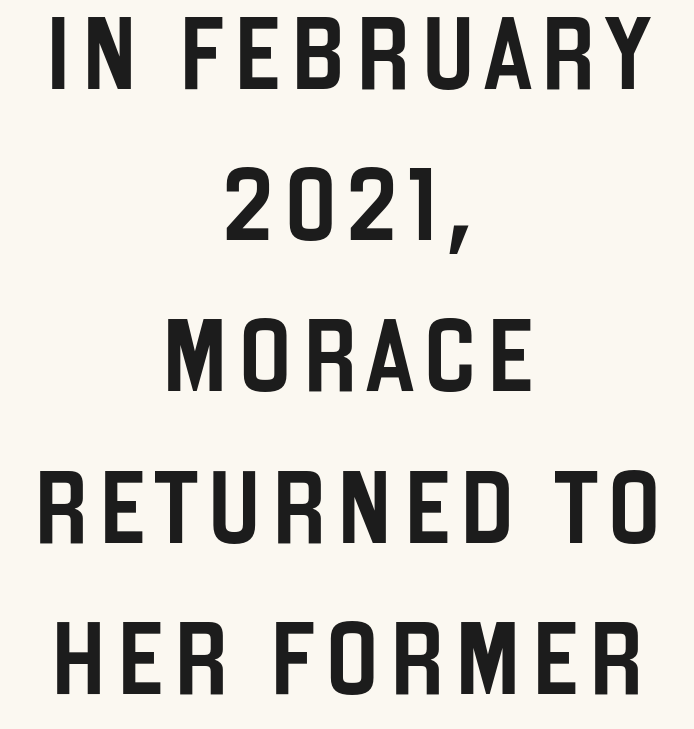
The image shows 72 px condensed sans-serif type, upright; set centered, loose line spacing (2.1x), not underlined; low stroke contrast and a large x-height.
